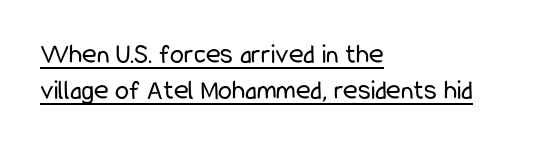
Q: Is the text bold? A: No.
Q: Is the text italic (slanted)? A: No, it is upright.
Q: Is the typeface a serif or a sans-serif typeface? A: Sans-serif.
Q: Is the text underlined? A: Yes.
Q: How is the paragraph aligned? A: Left-aligned.
Q: Is the spacing between letters normal or unusually wide? A: Normal.
Q: Is the spacing between lines tight, normal or loose? A: Normal.
Q: Width (condensed, normal, or wide)? A: Condensed.
Q: Stroke contrast? A: Low.
Q: x-height? A: Medium.
Q: Monospaced? A: No.
